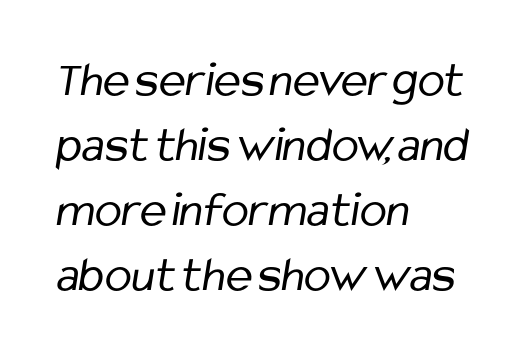
Q: Is the text bold? A: No.
Q: Is the typeface a serif or a sans-serif typeface? A: Sans-serif.
Q: Is the text underlined? A: No.
Q: How is the paragraph aligned? A: Left-aligned.
Q: Is the spacing between letters normal or unusually wide? A: Normal.
Q: Is the spacing between lines tight, normal or loose? A: Normal.
Q: Width (condensed, normal, or wide)? A: Condensed.
Q: Stroke contrast? A: Low.
Q: x-height? A: Medium.
Q: Monospaced? A: No.
